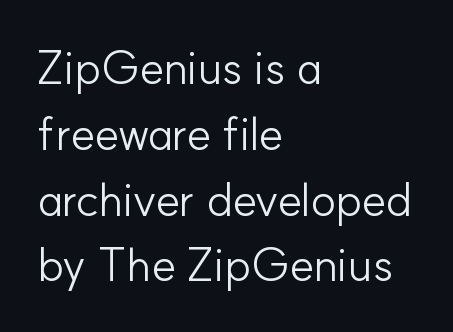
{"serif": "no", "italic": "no", "bold": "no", "weight": "light", "width": "normal", "stroke_contrast": "low", "x_height": "small", "monospaced": "no", "underline": "no", "align": "left", "line_spacing": "normal", "line_spacing_ratio": 1.4, "letter_spacing": "normal", "letter_spacing_em": 0.0, "glyph_px": 47}
